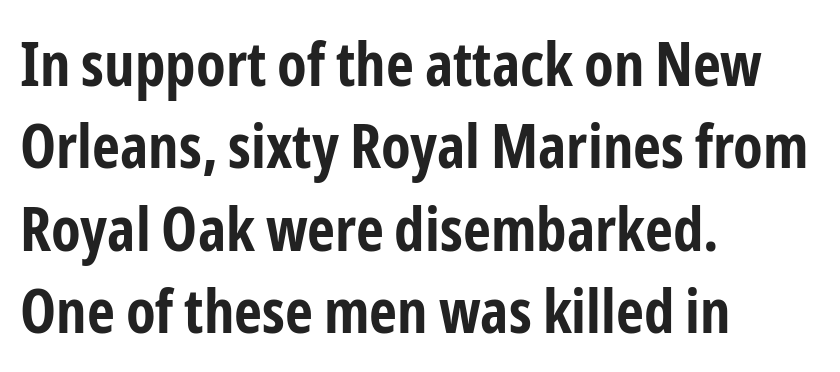
Q: Is the text bold? A: Yes.
Q: Is the text italic (slanted)? A: No, it is upright.
Q: Is the typeface a serif or a sans-serif typeface? A: Sans-serif.
Q: Is the text underlined? A: No.
Q: How is the paragraph aligned? A: Left-aligned.
Q: Is the spacing between letters normal or unusually wide? A: Normal.
Q: Is the spacing between lines tight, normal or loose? A: Normal.
Q: Width (condensed, normal, or wide)? A: Condensed.
Q: Stroke contrast? A: Low.
Q: x-height? A: Medium.
Q: Monospaced? A: No.
